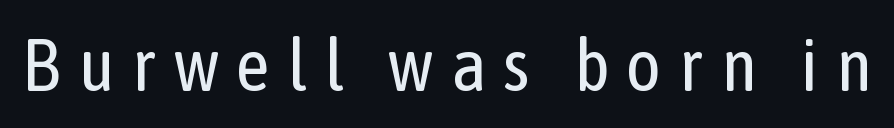
{"serif": "no", "italic": "no", "bold": "no", "weight": "regular", "width": "condensed", "stroke_contrast": "low", "x_height": "medium", "monospaced": "no", "underline": "no", "letter_spacing": "wide", "letter_spacing_em": 0.23, "glyph_px": 74}
